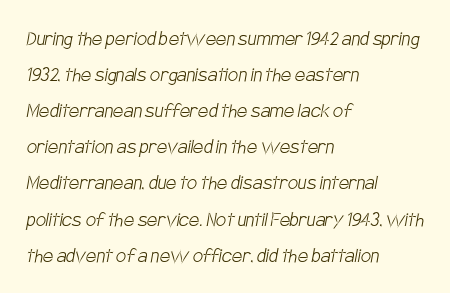
{"bold": "no", "underline": "no", "align": "left", "line_spacing": "normal", "line_spacing_ratio": 1.57, "letter_spacing": "normal", "letter_spacing_em": 0.0, "glyph_px": 23}
